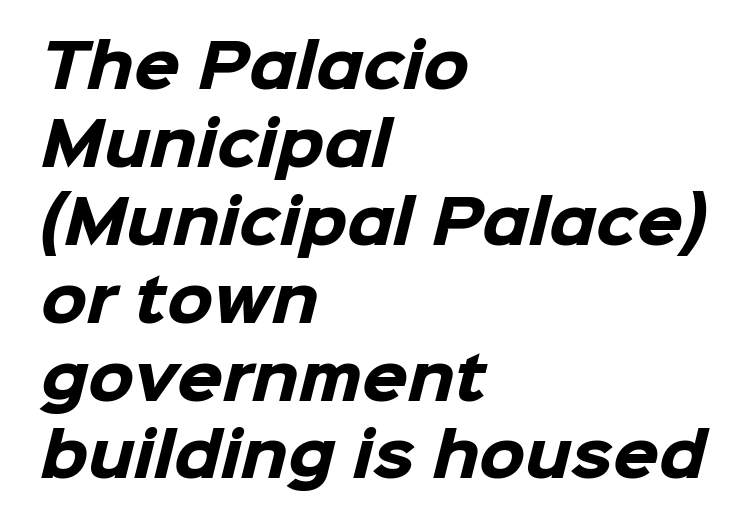
The image shows 59 px heavy sans-serif type; set left-aligned, normal line spacing (1.32x), normal letter spacing, not underlined; low stroke contrast and a medium x-height.
